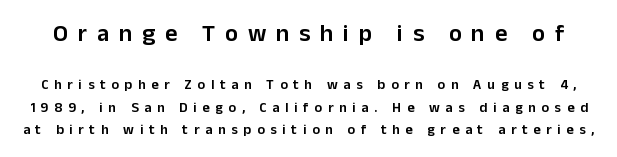
Whoever set this made the first block the dominant, larger element. Evenly set lines give the paragraph a standard silhouette. There is plenty of visible air inserted between adjacent glyphs. Anything drawn beneath the words? Only blank space. Semibold letterforms, between regular and bold.
